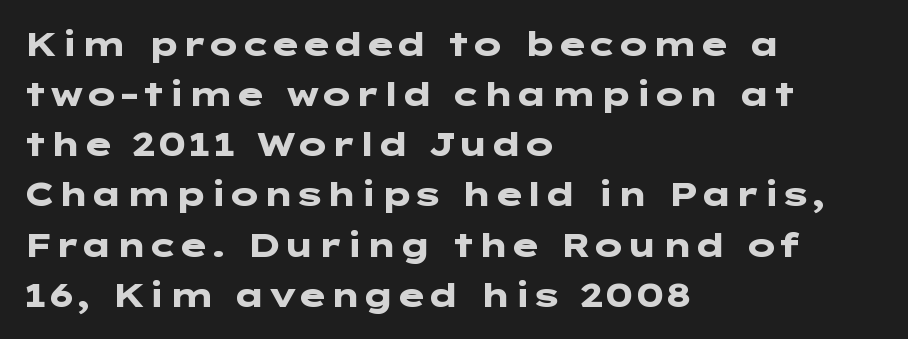
{"serif": "no", "italic": "no", "bold": "yes", "weight": "heavy", "width": "wide", "stroke_contrast": "low", "x_height": "medium", "underline": "no", "align": "left", "line_spacing": "normal", "line_spacing_ratio": 1.52, "letter_spacing": "normal", "letter_spacing_em": 0.0, "glyph_px": 33}
